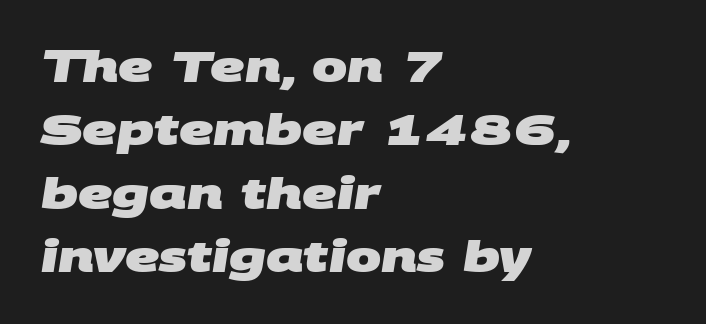
The image shows 42 px heavy, wide sans-serif type; set left-aligned, normal line spacing (1.51x), normal letter spacing, not underlined; medium stroke contrast and a large x-height.
